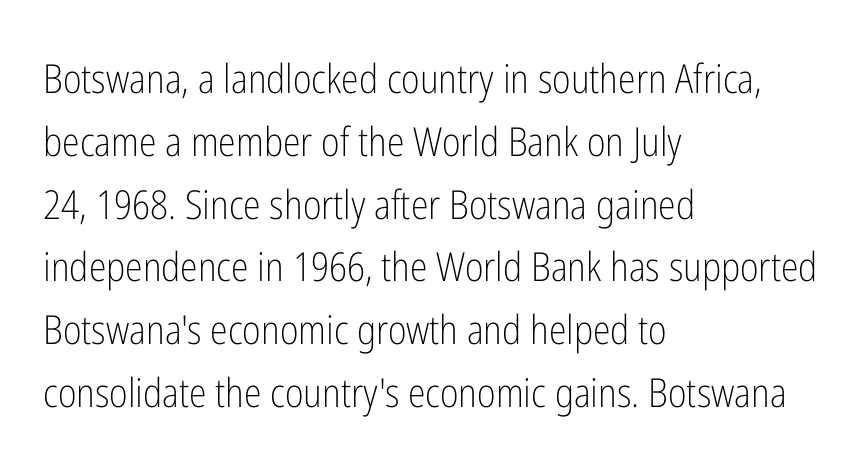
Is the letter spacing exaggerated? No — it looks like the ordinary default. You could not count columns in this text — the font is proportionally spaced. The rag falls on the right side of this text block. This sample uses a sans-serif face.
